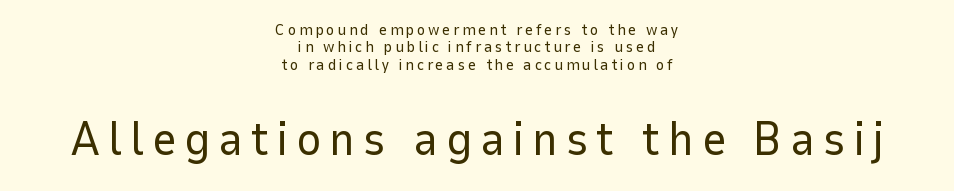
This rendering features lettering with no underline. Posture: vertical. The designer dialed line spacing down below the default. Which of the two is more prominent by size? The second, at the bottom. No extra ink here — the face is not bold.
